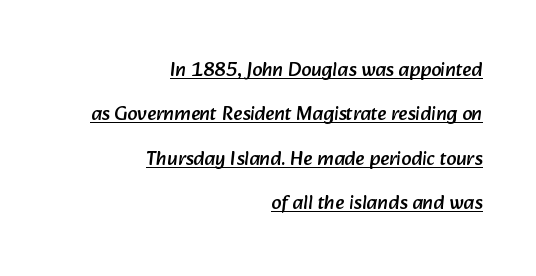
The image shows 20 px text type; set right-aligned, loose line spacing (2.22x), normal letter spacing, underlined.
